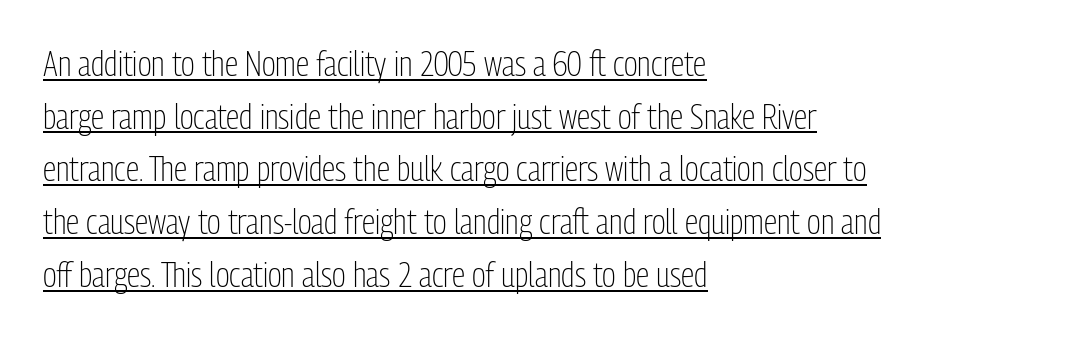
Is the type heavy? It reads as light-to-regular instead. The text block is weighted toward the left margin, trailing off unevenly rightward. Posture: straight, roman, zero tilt. Here the designer chose a conventional face with non-uniform glyph widths.
